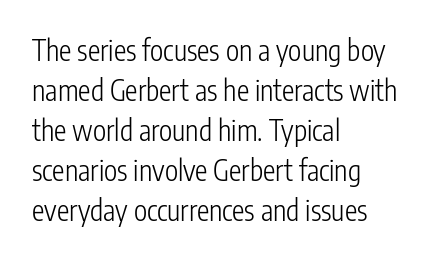
The image shows 28 px light, condensed sans-serif type, upright; set left-aligned, normal line spacing (1.43x), normal letter spacing, not underlined; low stroke contrast and a medium x-height.
